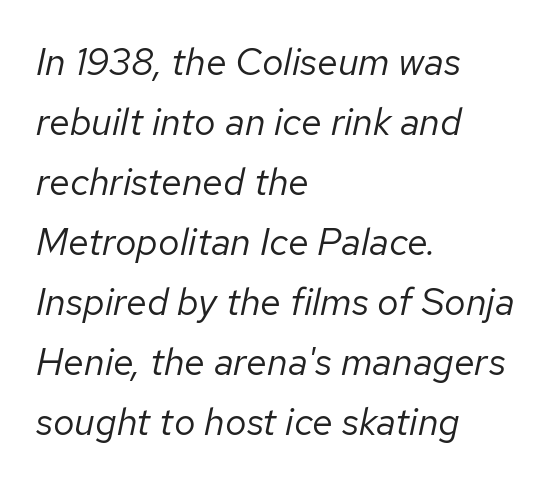
Nothing heavy about these letters — not bold at all. The typesetter chose a ragged-right arrangement here. Underlining? Definitely not there. In terms of letterspacing, this is plain default setting.
